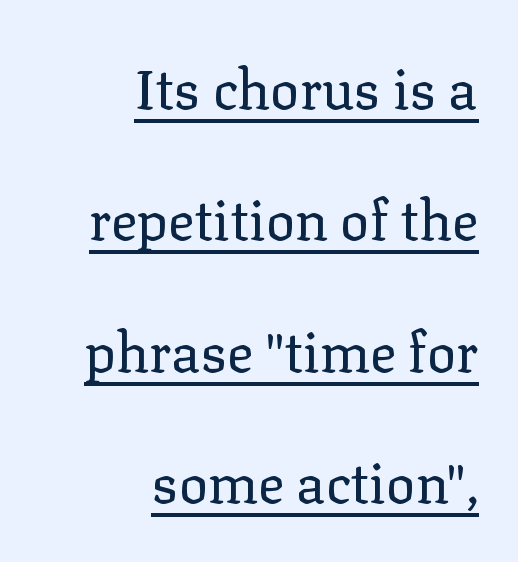
Compared with typical body copy, the letter spacing here is the same. In designer terms, the underline attribute is active on this setting. This block would shrink considerably if given ordinary leading; it's expanded now. Notice how the passage keeps a crisp vertical edge on the right only.
